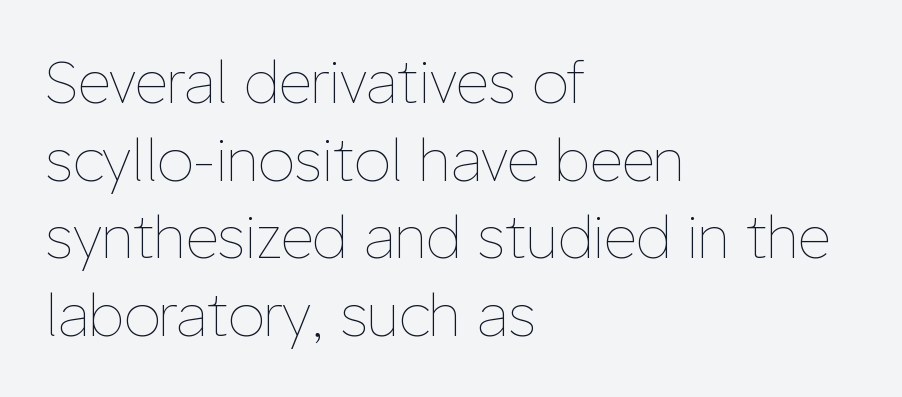
Q: Is the text bold? A: No.
Q: Is the text italic (slanted)? A: No, it is upright.
Q: Is the text underlined? A: No.
Q: How is the paragraph aligned? A: Left-aligned.
Q: Is the spacing between letters normal or unusually wide? A: Normal.
Q: Is the spacing between lines tight, normal or loose? A: Normal.
Q: Width (condensed, normal, or wide)? A: Normal.
Q: Stroke contrast? A: Low.
Q: x-height? A: Medium.
Q: Monospaced? A: No.
